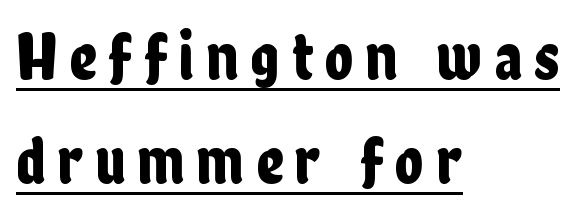
Normally led — the rows are evenly, conventionally spaced. You can see a thin bar hugging the bottom of the glyphs. Caption: multi-line text, flush left, ragged right. Spacing verdict: proportional, widths tailored to each character. Style check: upright.
